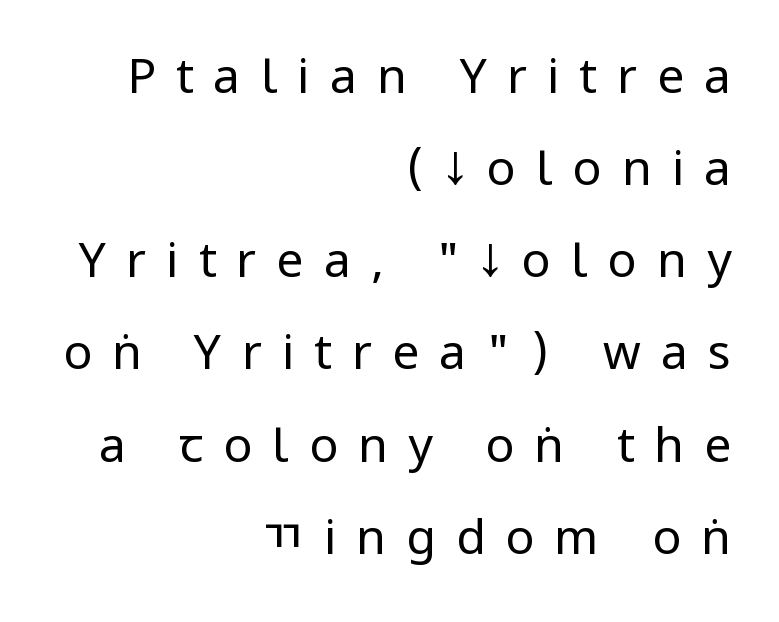
The image shows 48 px regular-weight, condensed sans-serif type, upright; set right-aligned, loose line spacing (1.92x), unusually wide letter spacing (+0.42 em), not underlined; low stroke contrast and a large x-height.
